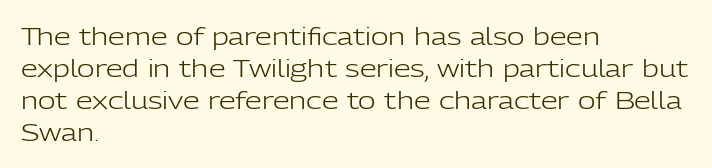
A bare baseline throughout the passage. Does the lettering tilt? It doesn't — this is upright. Leftover space on each line is placed entirely after the last word. Regarding leading, the lines here are spaced in the standard way. Inter-character spacing is left at the font's built-in metrics. Compared with a typical body face, this is equally light or lighter still.
